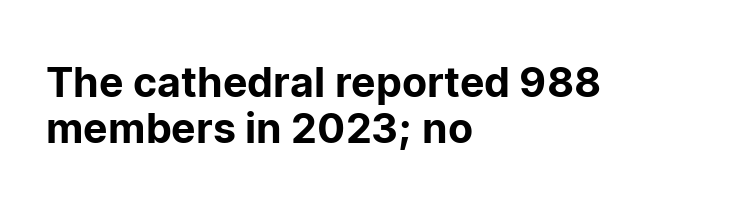
{"serif": "no", "italic": "no", "width": "normal", "stroke_contrast": "low", "x_height": "medium", "monospaced": "no", "underline": "no", "align": "left", "line_spacing": "tight", "line_spacing_ratio": 1.11, "letter_spacing": "normal", "letter_spacing_em": 0.0, "glyph_px": 41}
